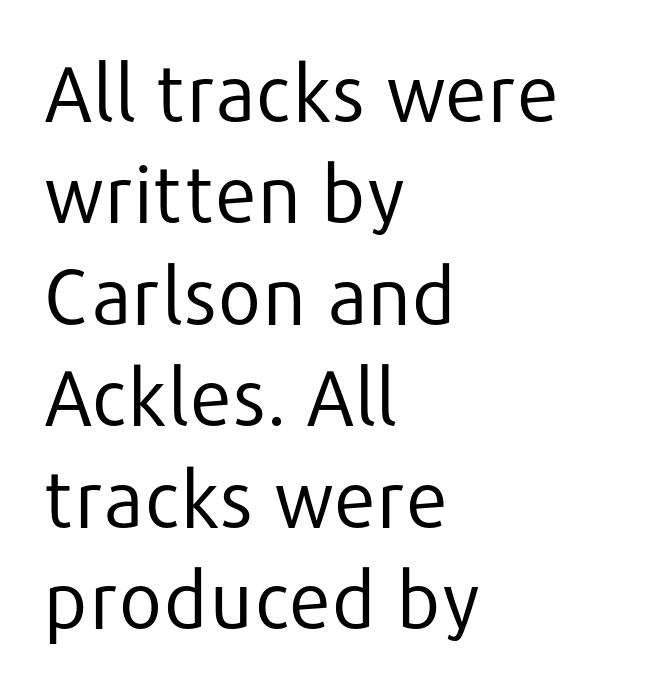
Q: Is the text bold? A: No.
Q: Is the text italic (slanted)? A: No, it is upright.
Q: Is the typeface a serif or a sans-serif typeface? A: Sans-serif.
Q: Is the text underlined? A: No.
Q: How is the paragraph aligned? A: Left-aligned.
Q: Is the spacing between letters normal or unusually wide? A: Normal.
Q: Is the spacing between lines tight, normal or loose? A: Normal.
Q: Width (condensed, normal, or wide)? A: Normal.
Q: Stroke contrast? A: Low.
Q: x-height? A: Medium.
Q: Monospaced? A: No.
